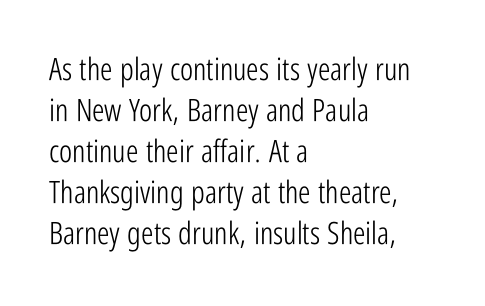
This is sans-serif lettering, the kind often seen on screens and signage. Each line starts at the same left margin while the right side varies. The string is rendered with underlining switched off. The strokes carry an ordinary text weight at most.
